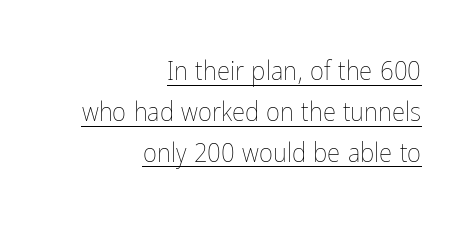
{"italic": "no", "bold": "no", "underline": "yes", "align": "right", "line_spacing": "normal", "line_spacing_ratio": 1.51, "letter_spacing": "normal", "letter_spacing_em": 0.0, "glyph_px": 27}
